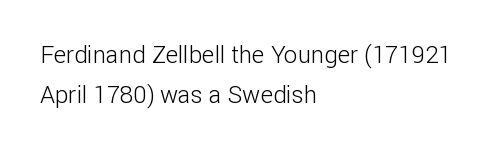
{"italic": "no", "bold": "no", "underline": "no", "align": "left", "line_spacing": "normal", "line_spacing_ratio": 1.67, "letter_spacing": "normal", "letter_spacing_em": 0.0, "glyph_px": 24}
